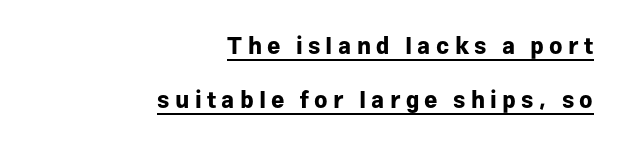
A student would call this right alignment; a typographer would say flush right, rag left. Its strokes are broad and dark, the hallmark of bold type. The specimen reads as upright at a glance. How would I describe the line gaps? Wide and relaxed.
